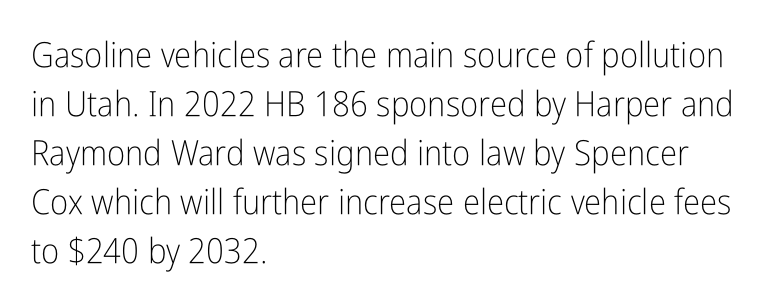
Q: Is the text bold? A: No.
Q: Is the text italic (slanted)? A: No, it is upright.
Q: Is the typeface a serif or a sans-serif typeface? A: Sans-serif.
Q: Is the text underlined? A: No.
Q: How is the paragraph aligned? A: Left-aligned.
Q: Is the spacing between letters normal or unusually wide? A: Normal.
Q: Is the spacing between lines tight, normal or loose? A: Normal.
Q: Width (condensed, normal, or wide)? A: Condensed.
Q: Stroke contrast? A: Low.
Q: x-height? A: Medium.
Q: Monospaced? A: No.
